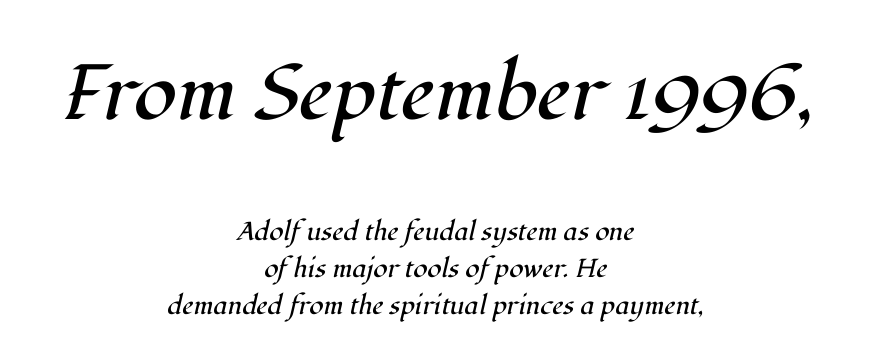
{"serif": "yes", "italic": "yes", "lean": "right", "slant_degrees": 12, "bold": "no", "weight": "regular", "width": "normal", "stroke_contrast": "high", "x_height": "medium", "monospaced": "no", "underline": "no", "align": "center", "line_spacing": "normal", "line_spacing_ratio": 1.42, "letter_spacing": "normal", "letter_spacing_em": 0.0, "larger_block": "first", "size_ratio": 3.0, "glyph_px": 78}
